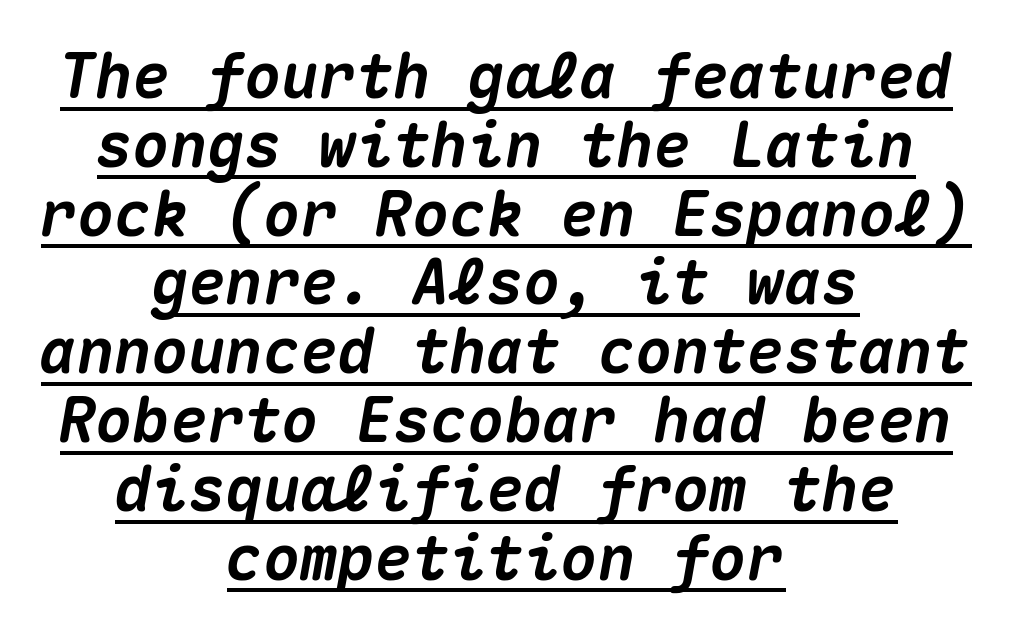
The image shows 62 px heavy type, italic (leaning right), monospaced; set centered, tight line spacing (1.11x), normal letter spacing, underlined; medium stroke contrast and a medium x-height.
